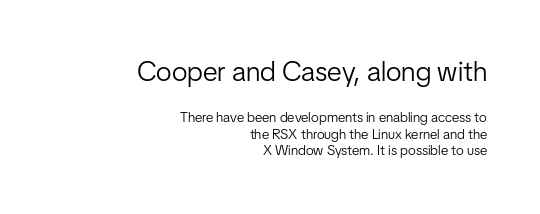
{"serif": "no", "italic": "no", "bold": "no", "weight": "light", "width": "condensed", "stroke_contrast": "low", "x_height": "medium", "monospaced": "no", "underline": "no", "align": "right", "line_spacing_ratio": 1.18, "letter_spacing": "normal", "letter_spacing_em": 0.0, "larger_block": "first", "size_ratio": 2.0, "glyph_px": 28}
